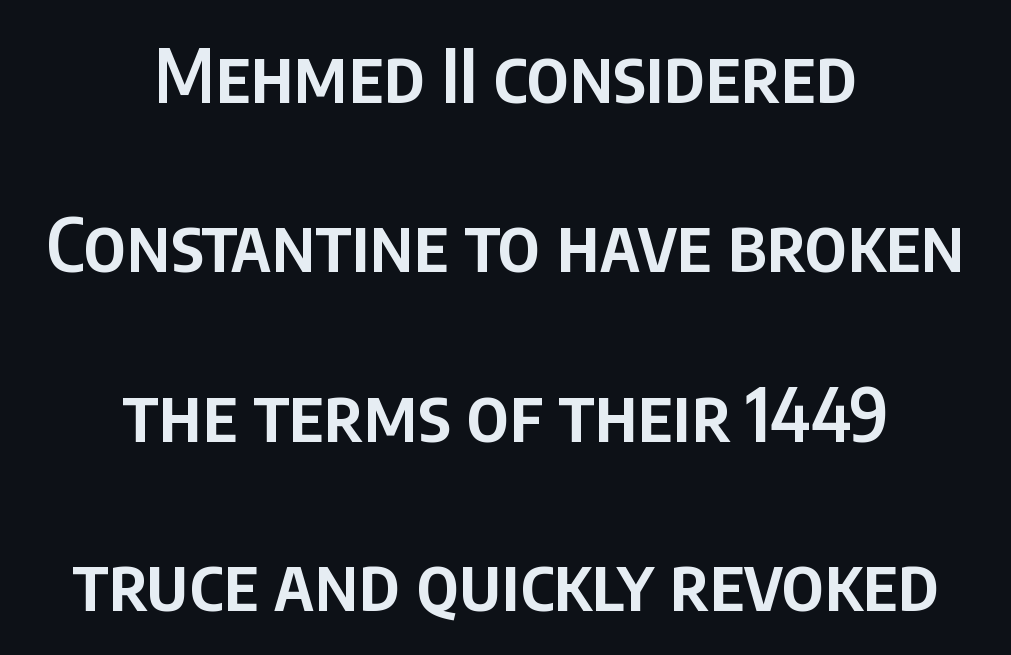
Q: Is the text bold? A: Semi-bold.
Q: Is the text italic (slanted)? A: No, it is upright.
Q: Is the typeface a serif or a sans-serif typeface? A: Sans-serif.
Q: Is the text underlined? A: No.
Q: How is the paragraph aligned? A: Centered.
Q: Is the spacing between letters normal or unusually wide? A: Normal.
Q: Is the spacing between lines tight, normal or loose? A: Loose.
Q: Width (condensed, normal, or wide)? A: Condensed.
Q: Stroke contrast? A: Low.
Q: x-height? A: Large.
Q: Monospaced? A: No.
